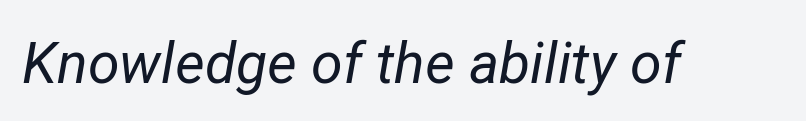
Default kerning and tracking; the words read as compact shapes. The weight would be labelled regular, book, light, or lighter still. The glyphs are unaccompanied by any horizontal stroke below them. Here the designer chose a conventional face with non-uniform glyph widths. The face used here has a pronounced slope to its letters.
